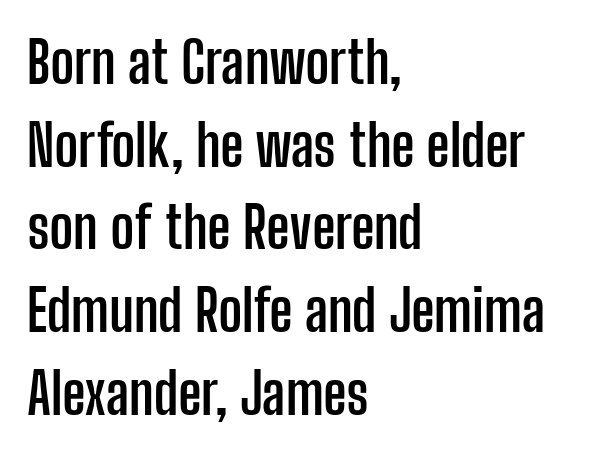
{"serif": "no", "italic": "no", "bold": "yes", "weight": "semibold", "width": "condensed", "stroke_contrast": "low", "x_height": "medium", "monospaced": "no", "underline": "no", "align": "left", "line_spacing": "normal", "line_spacing_ratio": 1.45, "letter_spacing": "normal", "letter_spacing_em": 0.0, "glyph_px": 57}
